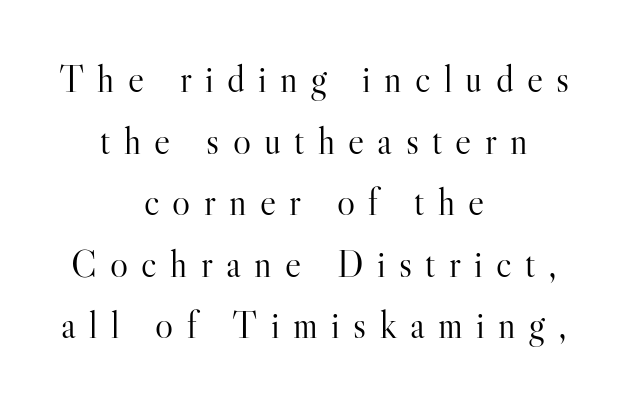
Vertical spacing — default. Check where the strokes stop: tiny serifs finish them off. The tracking reads as deliberately expanded to a designer's eye. The font sits on the lighter half of the weight spectrum, regular included. A typesetter would mark this as roman, not italic. Each letter keeps its own natural width here, so spacing adapts to shape.
